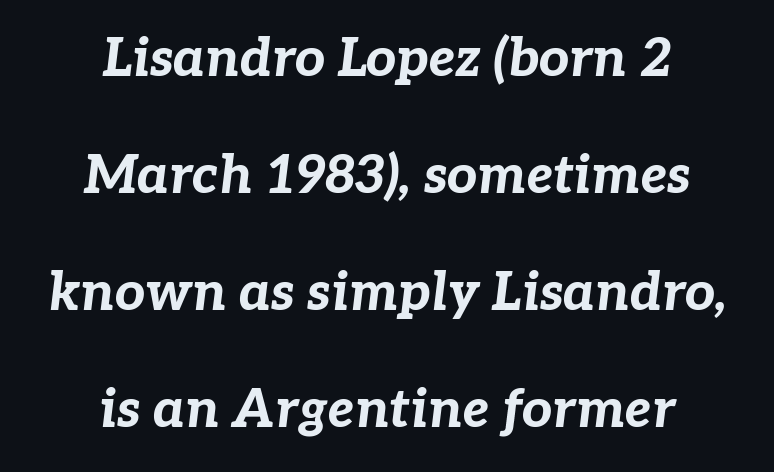
Does the lettering tilt? It does — this is italic. You could fit nearly another row in the gap between these rows. Heft: maximum for text — a bold. Does the copy run flush right? No — it is centered line by line.
